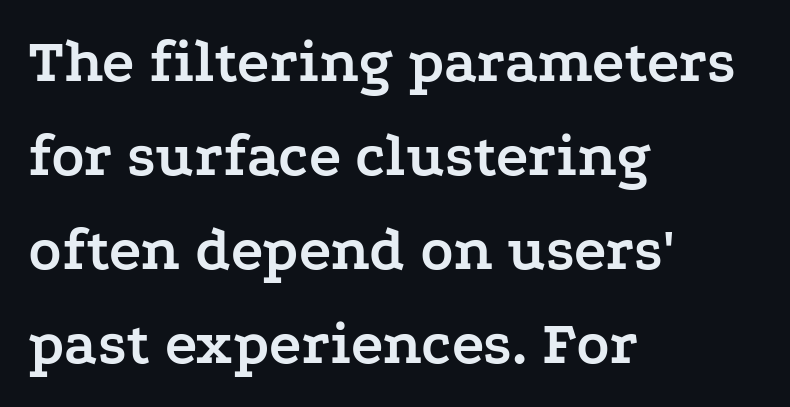
These words are printed bold, with thick strokes throughout. Caption: standard tracking, unaltered. Here the designer chose a conventional face with non-uniform glyph widths. All the whitespace from short lines collects on the right.
